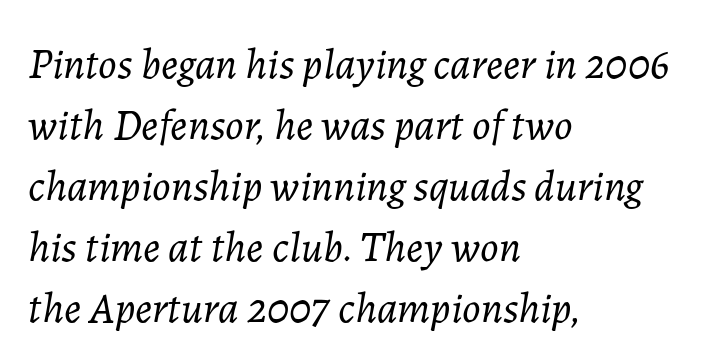
{"italic": "yes", "lean": "right", "slant_degrees": 7, "bold": "no", "weight": "light", "width": "normal", "stroke_contrast": "low", "x_height": "medium", "monospaced": "no", "underline": "no", "align": "left", "line_spacing": "normal", "line_spacing_ratio": 1.42, "letter_spacing": "normal", "letter_spacing_em": 0.0, "glyph_px": 43}
